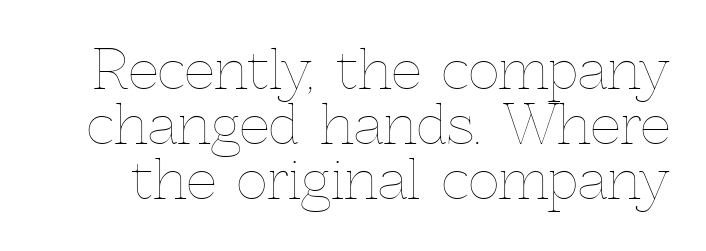
Q: Is the text bold? A: No.
Q: Is the text italic (slanted)? A: No, it is upright.
Q: Is the text underlined? A: No.
Q: Is the spacing between letters normal or unusually wide? A: Normal.
Q: Is the spacing between lines tight, normal or loose? A: Tight.
Q: Width (condensed, normal, or wide)? A: Normal.
Q: x-height? A: Medium.
Q: Monospaced? A: No.
